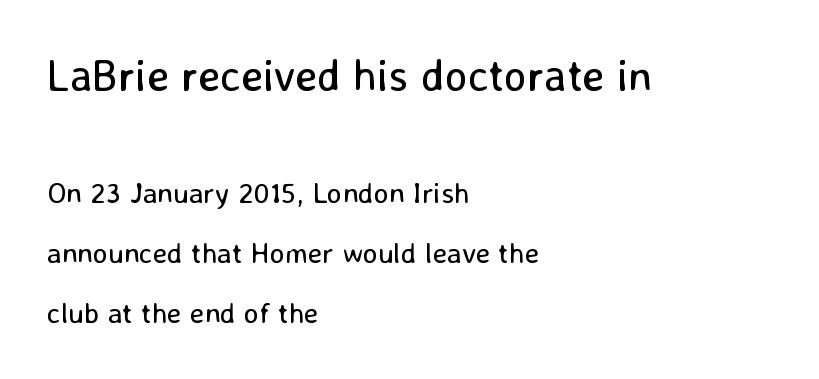
Note: larger setting up top, smaller setting below. What stands out about the letter spacing? Nothing — it is the standard amount. The face used here is proportionally spaced, like ordinary book or web type. The rendering uses a large line-height, opening up the rows. The type sits square on the baseline with zero lean. The passage is arranged the way most books set body copy — flush left.
